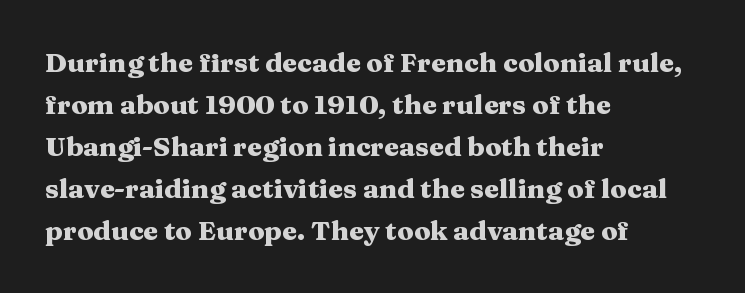
Nothing unusual about the tracking: characters are spaced as the font intends. Layout note: lines flush left. Does the lettering tilt? It doesn't — this is upright. The characters look thick and weighty, a clear bold. If you measured baseline to baseline, you'd find a middling distance. Underlining? Definitely not there.
